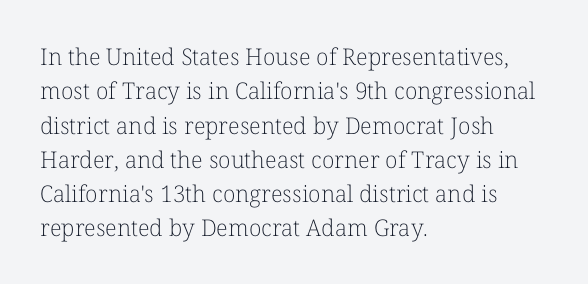
The vertical gap from one line to the next is medium. These lines were composed using upright roman letters. Horizontal alignment here is leftward, the default for most running prose. The gaps between neighbouring characters are ordinary and unremarkable. Weight: regular or lighter.
